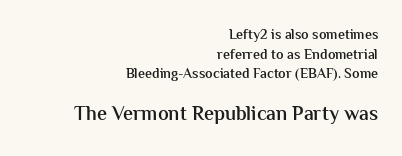
{"italic": "no", "bold": "semi", "underline": "no", "align": "right", "line_spacing": "normal", "line_spacing_ratio": 1.41, "letter_spacing": "normal", "letter_spacing_em": 0.0, "larger_block": "second", "size_ratio": 1.43, "glyph_px": 20}
